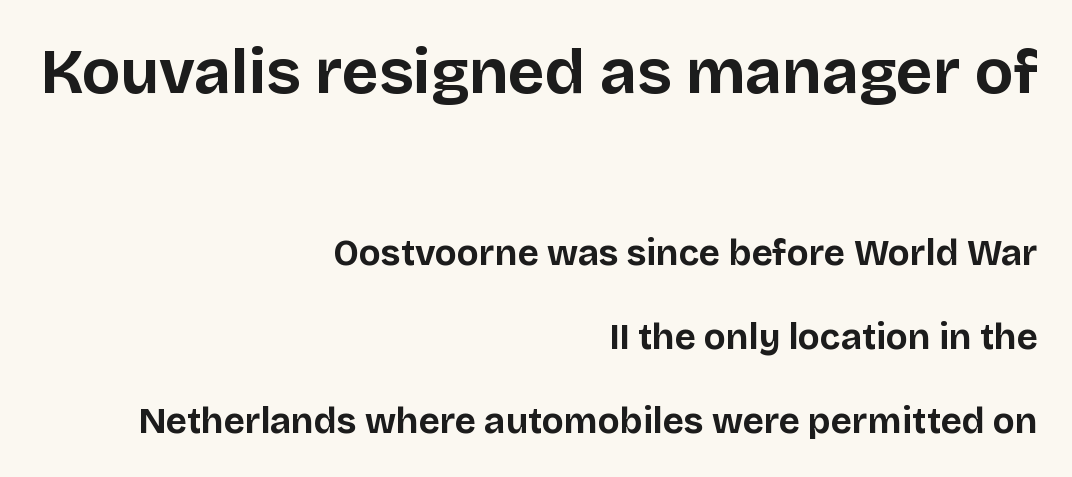
Looks like regular typesetting: each glyph gets only the width it needs. Layout note: lines flush right. The letterforms sit shoulder to shoulder at normal distance. In terms of weight, the rendering is a true, heavy bold. What kind of face is this? One without serifs — a sans. Reading down the column, the eye jumps a long way to each next line.
